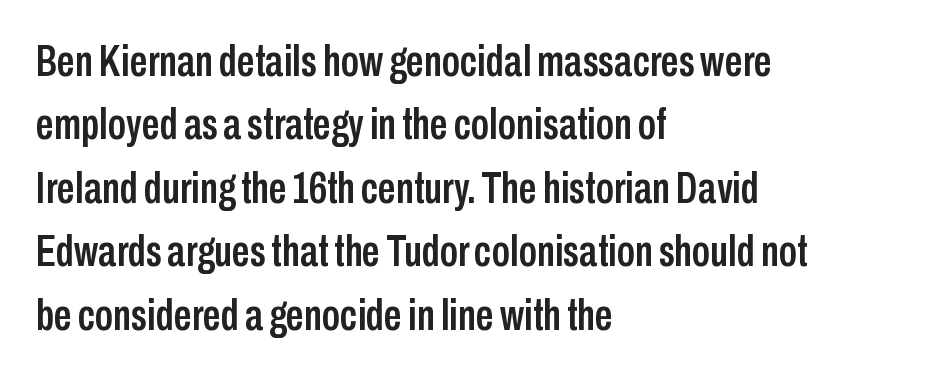
The image shows 45 px condensed sans-serif type, upright; set left-aligned, normal line spacing (1.41x), normal letter spacing, not underlined; low stroke contrast and a medium x-height.
